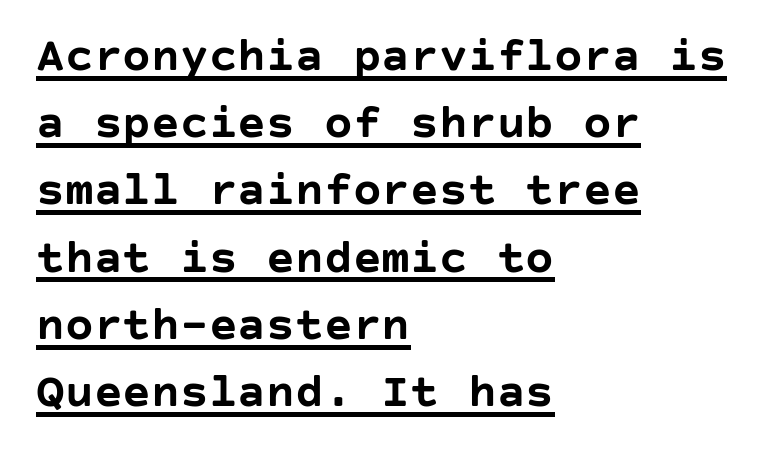
{"serif": "no", "italic": "no", "bold": "yes", "weight": "semibold", "width": "normal", "stroke_contrast": "low", "x_height": "large", "underline": "yes", "align": "left", "line_spacing": "normal", "line_spacing_ratio": 1.4, "letter_spacing": "normal", "letter_spacing_em": 0.0, "glyph_px": 48}
